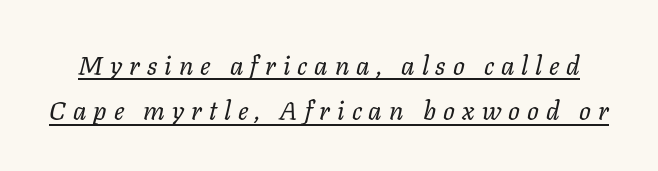
Q: Is the text bold? A: No.
Q: Is the text italic (slanted)? A: Yes, it leans right by about 11 degrees.
Q: Is the text underlined? A: Yes.
Q: Is the spacing between letters normal or unusually wide? A: Unusually wide.
